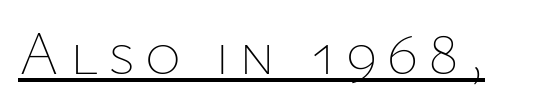
Italic? Not at all — the glyphs are vertical. A typesetter would call this proportional, since set widths differ per character. Ink coverage per letter is moderate at most. A rule runs beneath these lines of type.
